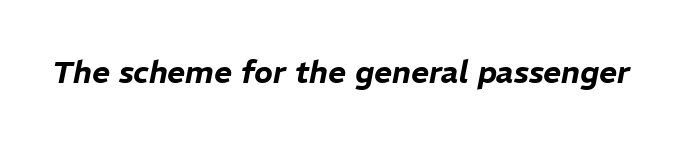
{"italic": "yes", "lean": "right", "slant_degrees": 11, "width": "normal", "stroke_contrast": "low", "x_height": "medium", "monospaced": "no", "underline": "no", "letter_spacing": "normal", "letter_spacing_em": 0.0, "glyph_px": 31}
